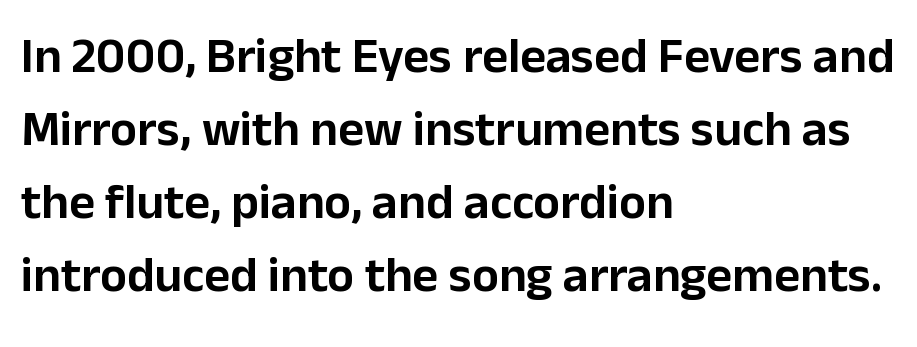
Q: Is the text italic (slanted)? A: No, it is upright.
Q: Is the typeface a serif or a sans-serif typeface? A: Sans-serif.
Q: Is the text underlined? A: No.
Q: How is the paragraph aligned? A: Left-aligned.
Q: Is the spacing between letters normal or unusually wide? A: Normal.
Q: Is the spacing between lines tight, normal or loose? A: Normal.
Q: Width (condensed, normal, or wide)? A: Normal.
Q: Stroke contrast? A: Low.
Q: x-height? A: Medium.
Q: Monospaced? A: No.
